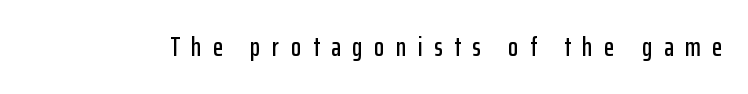
The image shows 26 px text type, upright; set unusually wide letter spacing (+0.45 em), not underlined.
